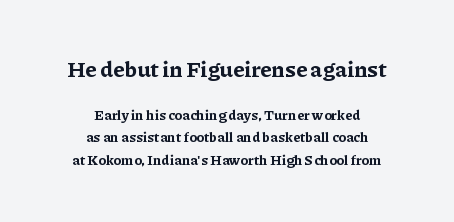
{"italic": "no", "bold": "yes", "underline": "no", "align": "center", "line_spacing": "normal", "line_spacing_ratio": 1.58, "letter_spacing": "normal", "letter_spacing_em": 0.0, "larger_block": "first", "size_ratio": 1.57, "glyph_px": 22}
